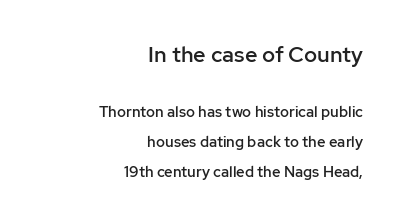
Q: Is the text bold? A: Semi-bold.
Q: Is the text italic (slanted)? A: No, it is upright.
Q: Is the text underlined? A: No.
Q: How is the paragraph aligned? A: Right-aligned.
Q: Is the spacing between letters normal or unusually wide? A: Normal.
Q: Is the spacing between lines tight, normal or loose? A: Loose.
Q: Which block of text is set in a larger size, the first (top) or the second (bottom)? A: The first (top) one.
